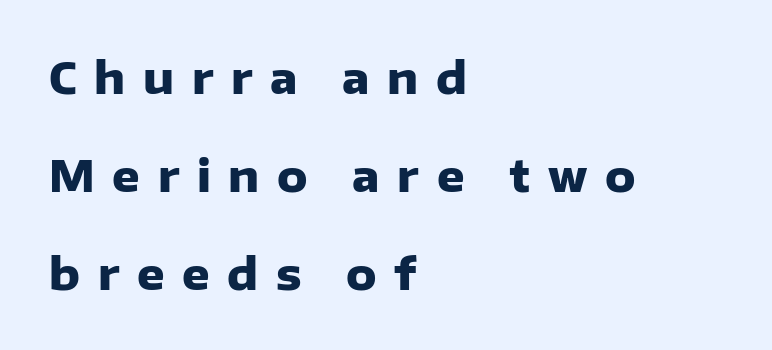
The image shows 43 px heavy sans-serif type, upright; set left-aligned, loose line spacing (2.28x), unusually wide letter spacing (+0.41 em), not underlined; low stroke contrast and a medium x-height.
